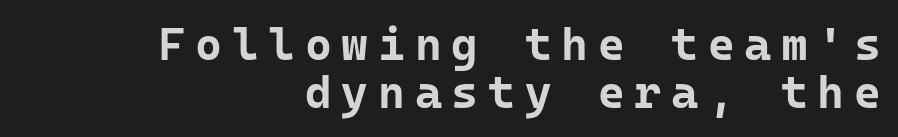
Q: Is the text bold? A: Yes.
Q: Is the text italic (slanted)? A: No, it is upright.
Q: Is the typeface a serif or a sans-serif typeface? A: Sans-serif.
Q: Is the text underlined? A: No.
Q: How is the paragraph aligned? A: Right-aligned.
Q: Is the spacing between letters normal or unusually wide? A: Unusually wide.
Q: Is the spacing between lines tight, normal or loose? A: Tight.
Q: Width (condensed, normal, or wide)? A: Normal.
Q: Stroke contrast? A: Low.
Q: x-height? A: Medium.
Q: Monospaced? A: Yes.
